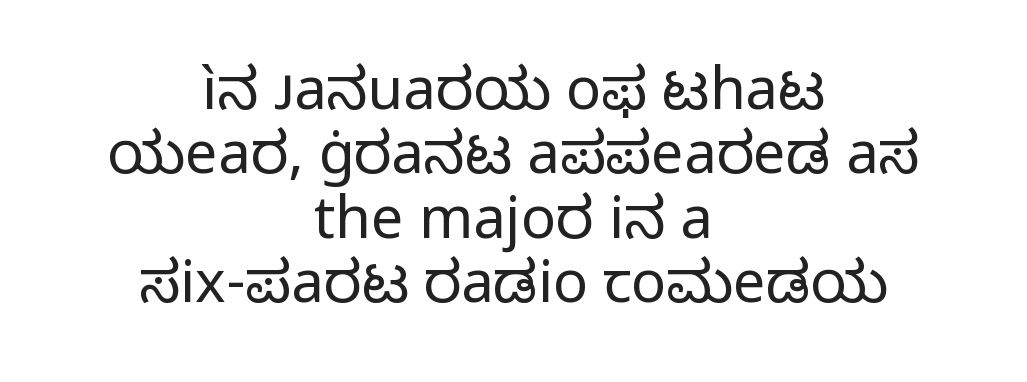
The image shows 58 px regular-weight sans-serif type, upright; set centered, tight line spacing (1.11x), normal letter spacing, not underlined; low stroke contrast and a medium x-height.
